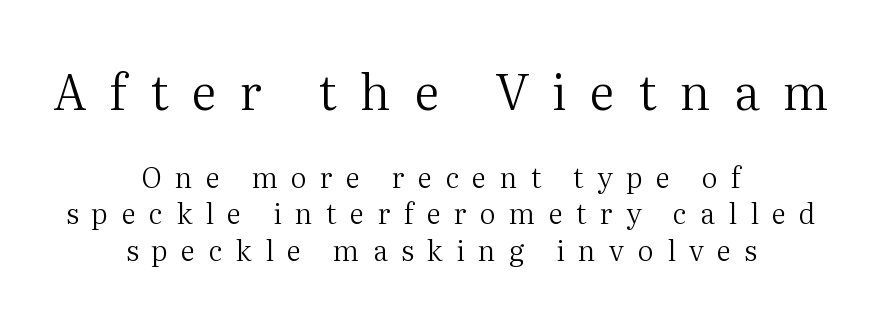
Q: Is the text bold? A: No.
Q: Is the text italic (slanted)? A: No, it is upright.
Q: Is the typeface a serif or a sans-serif typeface? A: Serif.
Q: Is the text underlined? A: No.
Q: How is the paragraph aligned? A: Centered.
Q: Is the spacing between letters normal or unusually wide? A: Unusually wide.
Q: Is the spacing between lines tight, normal or loose? A: Normal.
Q: Which block of text is set in a larger size, the first (top) or the second (bottom)? A: The first (top) one.
Q: Width (condensed, normal, or wide)? A: Normal.
Q: Stroke contrast? A: Medium.
Q: x-height? A: Medium.
Q: Monospaced? A: No.
